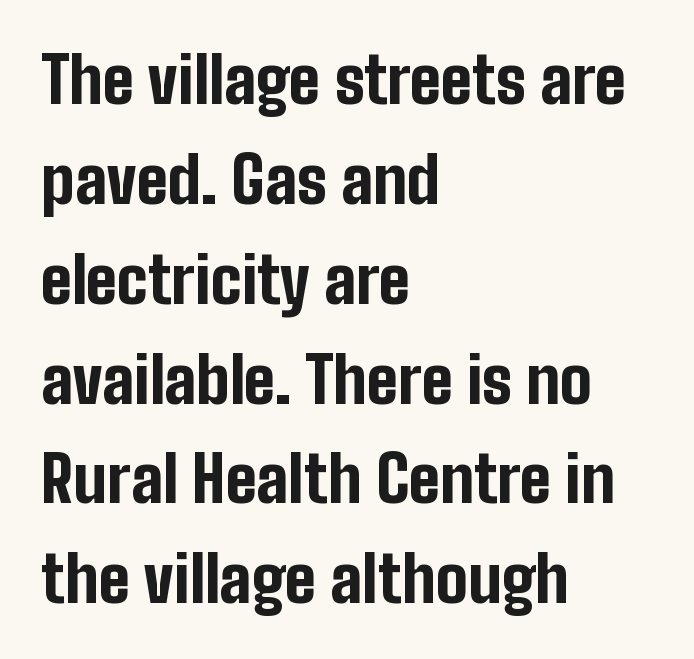
The image shows 64 px bold, condensed sans-serif type, upright; set left-aligned, normal line spacing (1.56x), normal letter spacing, not underlined; low stroke contrast and a medium x-height.
